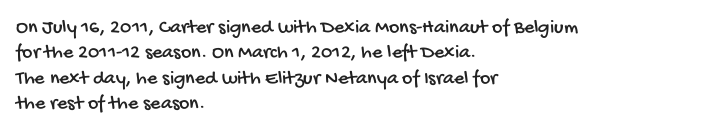
{"underline": "no", "align": "left", "line_spacing": "normal", "line_spacing_ratio": 1.27, "letter_spacing": "normal", "letter_spacing_em": 0.0, "glyph_px": 20}
